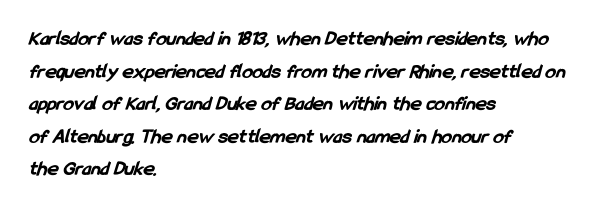
{"bold": "yes", "underline": "no", "align": "left", "line_spacing": "normal", "line_spacing_ratio": 1.55, "letter_spacing": "normal", "letter_spacing_em": 0.0, "glyph_px": 21}
